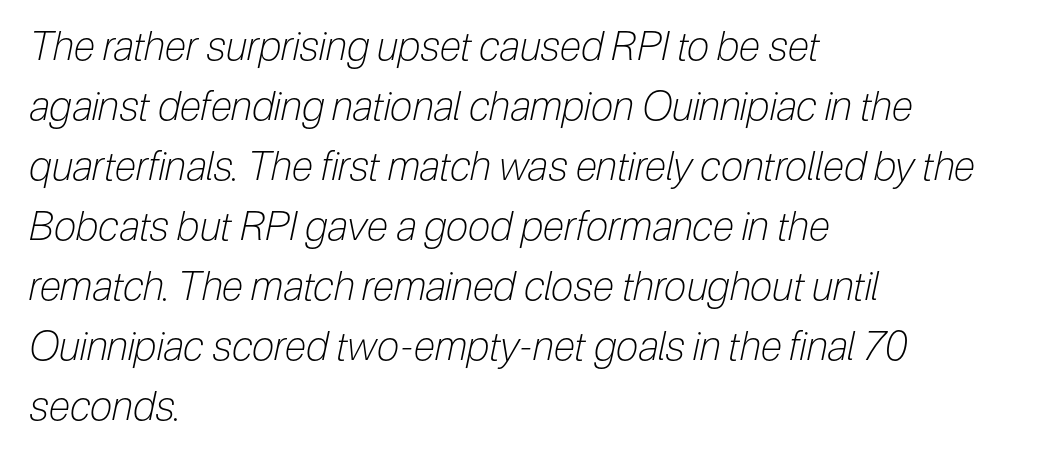
Q: Is the text bold? A: No.
Q: Is the text italic (slanted)? A: Yes, it leans right by about 12 degrees.
Q: Is the text underlined? A: No.
Q: How is the paragraph aligned? A: Left-aligned.
Q: Is the spacing between letters normal or unusually wide? A: Normal.
Q: Is the spacing between lines tight, normal or loose? A: Normal.
Q: Width (condensed, normal, or wide)? A: Condensed.
Q: Stroke contrast? A: Low.
Q: x-height? A: Medium.
Q: Monospaced? A: No.
